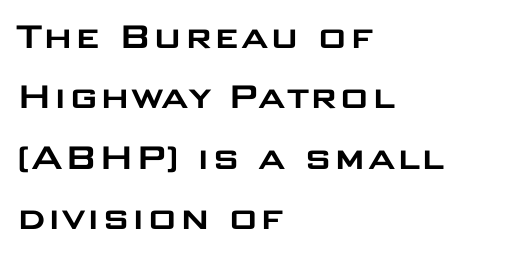
Regular leading. Glance below the letters and you will spot only blank space. The ragged edge is on the right, which tells us the setting is flush left. Varying glyph widths throughout — classic text-font behaviour.
